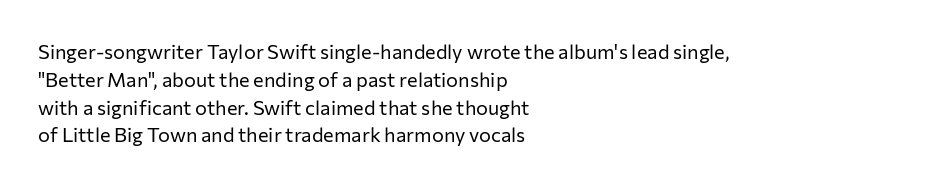
The image shows 20 px text type, upright; set left-aligned, normal line spacing (1.39x), normal letter spacing, not underlined.
